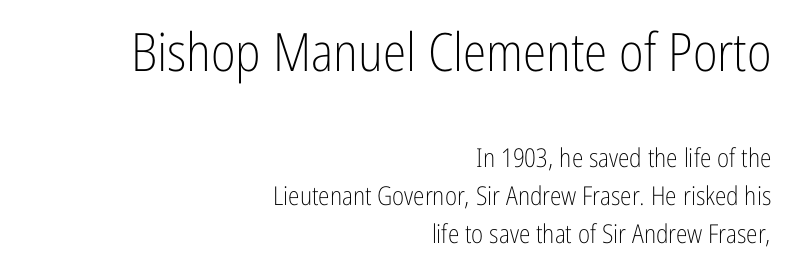
{"serif": "no", "italic": "no", "bold": "no", "weight": "light", "width": "condensed", "stroke_contrast": "low", "x_height": "medium", "monospaced": "no", "underline": "no", "align": "right", "line_spacing": "normal", "line_spacing_ratio": 1.46, "letter_spacing": "normal", "letter_spacing_em": 0.0, "larger_block": "first", "size_ratio": 2.04, "glyph_px": 53}
